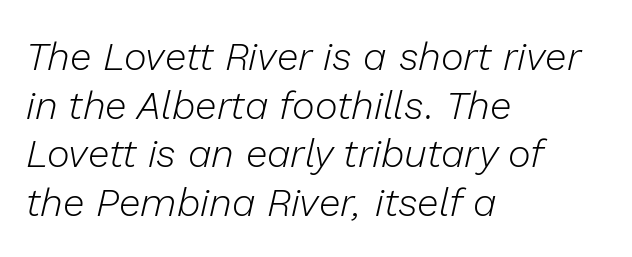
The image shows 39 px light type, italic (leaning right); set left-aligned, normal line spacing (1.25x), normal letter spacing, not underlined; low stroke contrast and a medium x-height.
